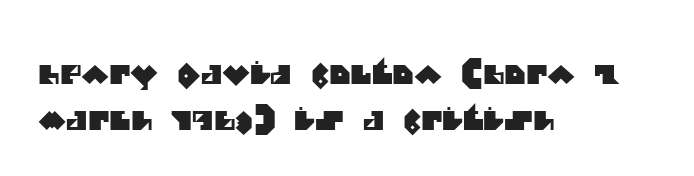
The tracking reads as untouched default to a designer's eye. The space directly below the letters is spotless. These lines are set flush left with a ragged right edge.
